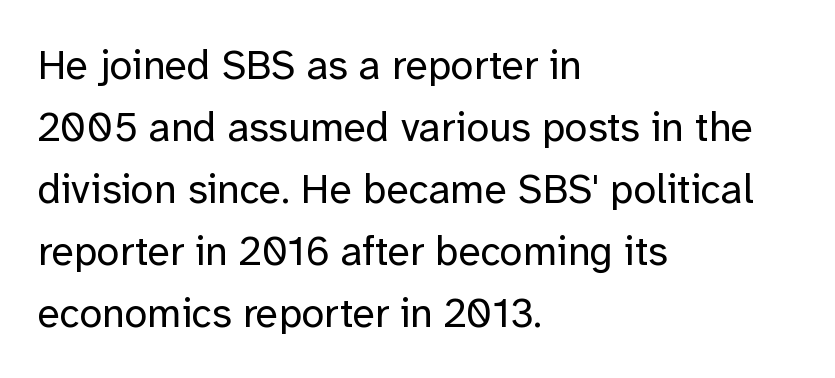
Q: Is the text bold? A: No.
Q: Is the text italic (slanted)? A: No, it is upright.
Q: Is the typeface a serif or a sans-serif typeface? A: Sans-serif.
Q: Is the text underlined? A: No.
Q: How is the paragraph aligned? A: Left-aligned.
Q: Is the spacing between letters normal or unusually wide? A: Normal.
Q: Is the spacing between lines tight, normal or loose? A: Normal.
Q: Width (condensed, normal, or wide)? A: Normal.
Q: Stroke contrast? A: Low.
Q: x-height? A: Medium.
Q: Monospaced? A: No.
